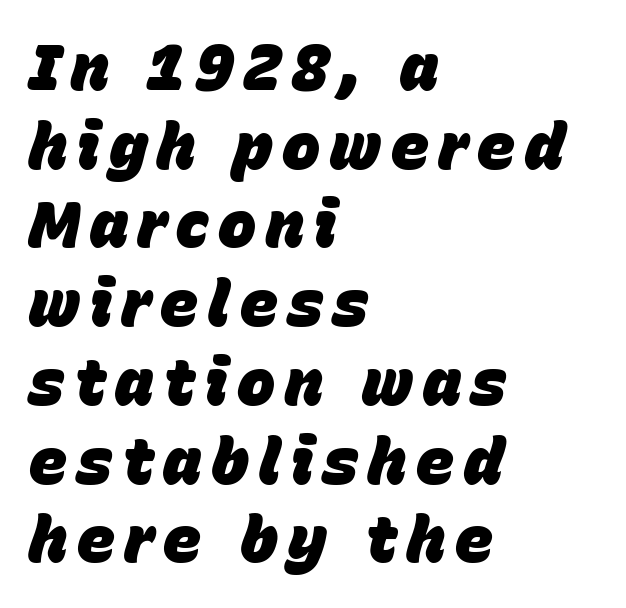
The image shows 64 px heavy type, italic (leaning right); set left-aligned, line spacing 1.23x, not underlined; low stroke contrast and a large x-height.
